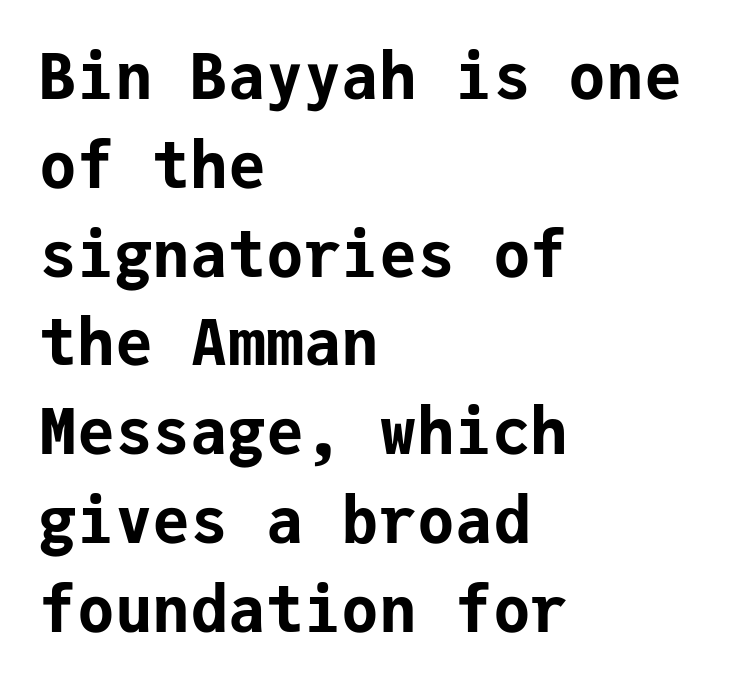
{"serif": "no", "italic": "no", "bold": "yes", "weight": "bold", "width": "normal", "stroke_contrast": "low", "x_height": "medium", "monospaced": "yes", "underline": "no", "align": "left", "line_spacing": "normal", "line_spacing_ratio": 1.41, "letter_spacing": "normal", "letter_spacing_em": 0.0, "glyph_px": 63}
